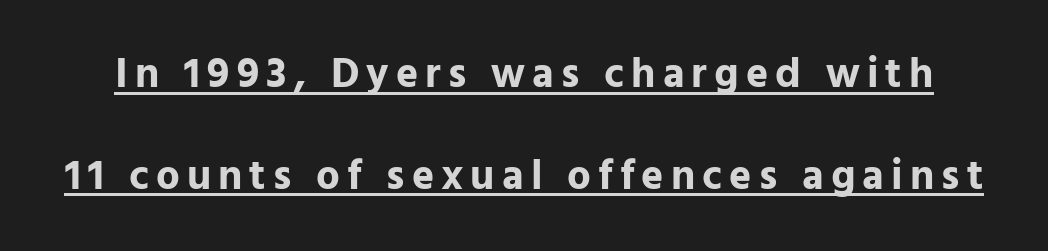
{"serif": "no", "italic": "no", "bold": "yes", "weight": "bold", "width": "normal", "stroke_contrast": "low", "x_height": "medium", "monospaced": "no", "underline": "yes", "line_spacing": "loose", "line_spacing_ratio": 2.42, "glyph_px": 42}
